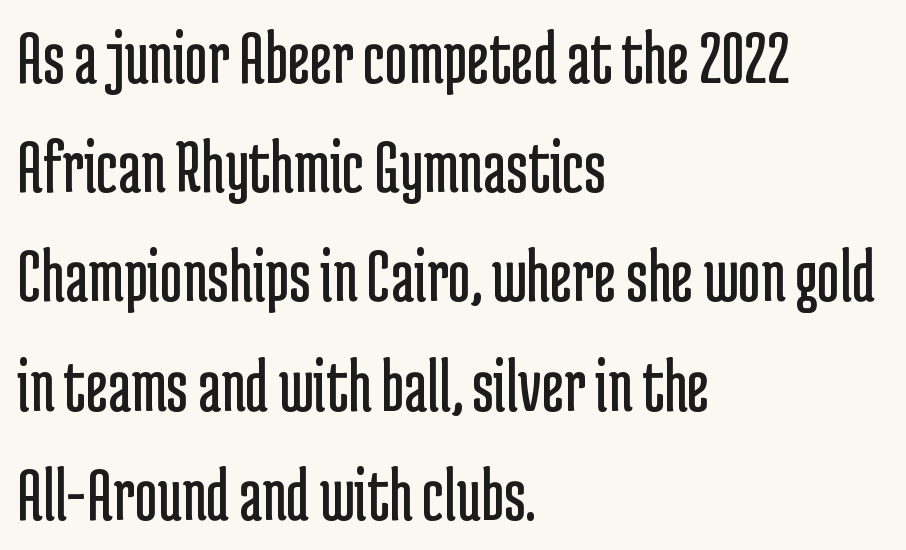
The image shows 78 px regular-weight, condensed sans-serif type, upright; set left-aligned, normal line spacing (1.4x), normal letter spacing, not underlined; low stroke contrast and a medium x-height.
